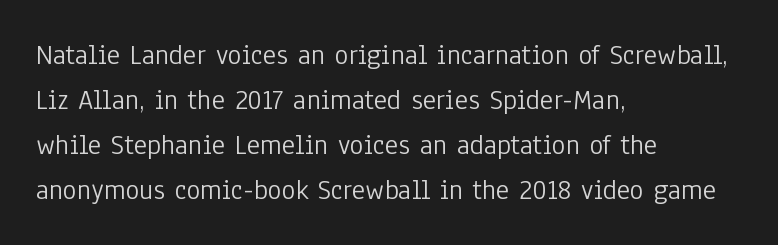
The image shows 29 px light, condensed sans-serif type, upright; set left-aligned, normal line spacing (1.55x), normal letter spacing, not underlined; low stroke contrast and a medium x-height.
